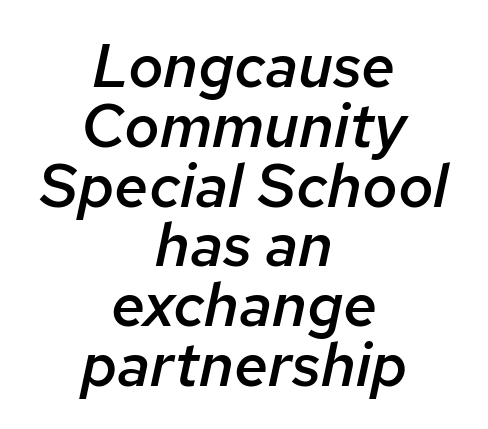
Q: Is the text bold? A: Semi-bold.
Q: Is the text italic (slanted)? A: Yes, it leans right by about 12 degrees.
Q: Is the text underlined? A: No.
Q: How is the paragraph aligned? A: Centered.
Q: Is the spacing between letters normal or unusually wide? A: Normal.
Q: Is the spacing between lines tight, normal or loose? A: Tight.
Q: Width (condensed, normal, or wide)? A: Normal.
Q: Stroke contrast? A: Low.
Q: x-height? A: Medium.
Q: Monospaced? A: No.
